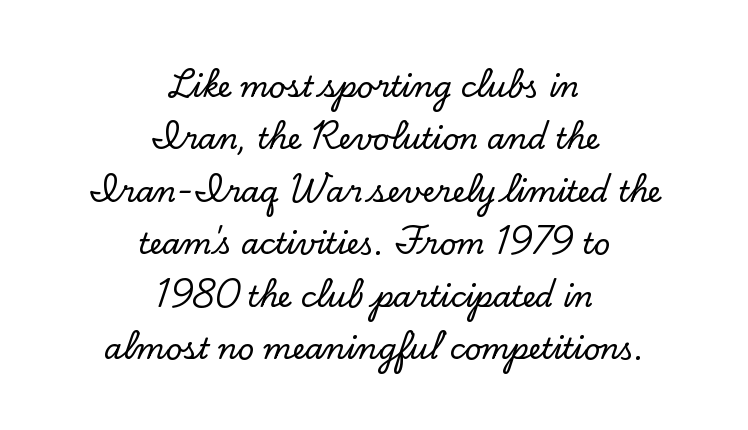
Short note: letters normally spaced. Typeset on center — no edge is straight. The letters carry serifs — small finishing strokes at the ends of their stems. Proportional: the letters do not fall into vertical columns.
